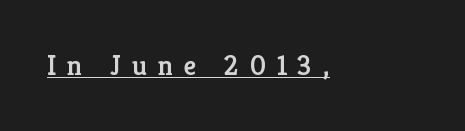
Q: Is the text bold? A: Semi-bold.
Q: Is the text italic (slanted)? A: No, it is upright.
Q: Is the typeface a serif or a sans-serif typeface? A: Serif.
Q: Is the text underlined? A: Yes.
Q: Is the spacing between letters normal or unusually wide? A: Unusually wide.
Q: Width (condensed, normal, or wide)? A: Normal.
Q: Stroke contrast? A: Low.
Q: x-height? A: Medium.
Q: Monospaced? A: No.
